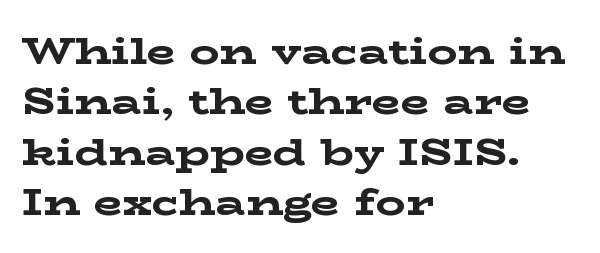
Q: Is the text bold? A: Yes.
Q: Is the text italic (slanted)? A: No, it is upright.
Q: Is the typeface a serif or a sans-serif typeface? A: Serif.
Q: Is the text underlined? A: No.
Q: How is the paragraph aligned? A: Left-aligned.
Q: Is the spacing between letters normal or unusually wide? A: Normal.
Q: Is the spacing between lines tight, normal or loose? A: Normal.
Q: Width (condensed, normal, or wide)? A: Wide.
Q: Stroke contrast? A: Low.
Q: x-height? A: Medium.
Q: Monospaced? A: No.
